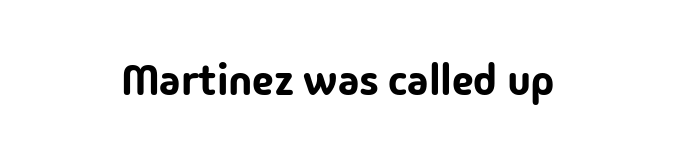
Q: Is the text italic (slanted)? A: No, it is upright.
Q: Is the typeface a serif or a sans-serif typeface? A: Sans-serif.
Q: Is the text underlined? A: No.
Q: Is the spacing between letters normal or unusually wide? A: Normal.
Q: Width (condensed, normal, or wide)? A: Normal.
Q: Stroke contrast? A: Low.
Q: x-height? A: Medium.
Q: Monospaced? A: No.
